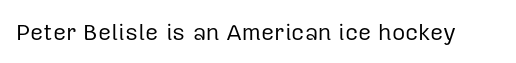
The type is set solid horizontally, with unmodified tracking. Words float on clear page, feet unadorned. A quiet, ordinary-to-light weight characterises the typeface. The type sits square on the baseline with zero lean.
